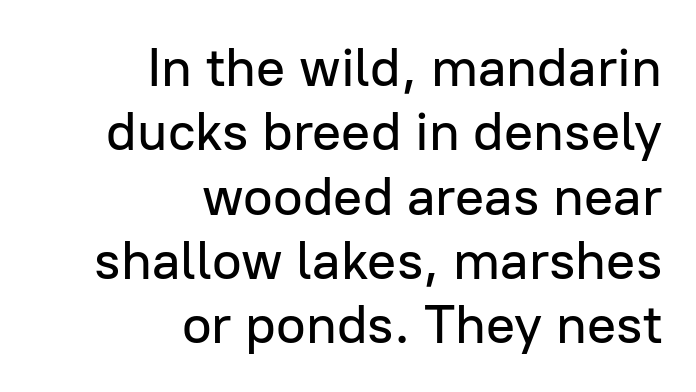
{"serif": "no", "italic": "no", "width": "normal", "stroke_contrast": "low", "x_height": "medium", "monospaced": "no", "underline": "no", "align": "right", "line_spacing_ratio": 1.19, "letter_spacing": "normal", "letter_spacing_em": 0.0, "glyph_px": 54}
